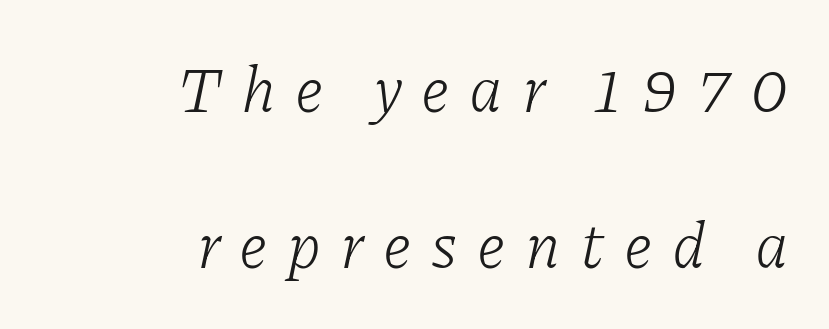
{"serif": "yes", "italic": "yes", "lean": "right", "slant_degrees": 11, "bold": "no", "weight": "light", "width": "normal", "stroke_contrast": "low", "x_height": "medium", "monospaced": "no", "underline": "no", "align": "right", "line_spacing": "loose", "line_spacing_ratio": 2.44, "letter_spacing": "wide", "letter_spacing_em": 0.3, "glyph_px": 64}
